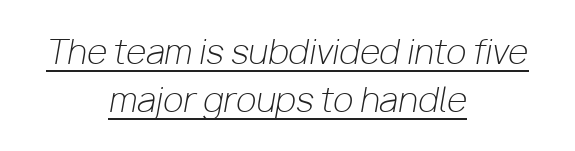
This is oblique type, the kind used for emphasis or titles. The rendering uses natural spacing where letterforms have individual widths. One-word summary of the alignment: center. Emphasis is given by a line drawn under the lettering. The designer left line spacing at the default. Nothing heavy about these letters — not bold at all.
